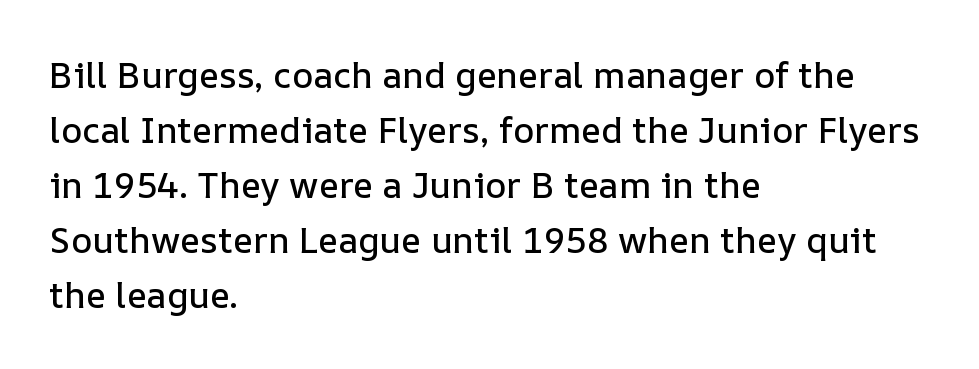
{"italic": "no", "width": "normal", "stroke_contrast": "low", "x_height": "medium", "monospaced": "no", "underline": "no", "align": "left", "line_spacing": "normal", "line_spacing_ratio": 1.53, "letter_spacing": "normal", "letter_spacing_em": 0.0, "glyph_px": 36}
